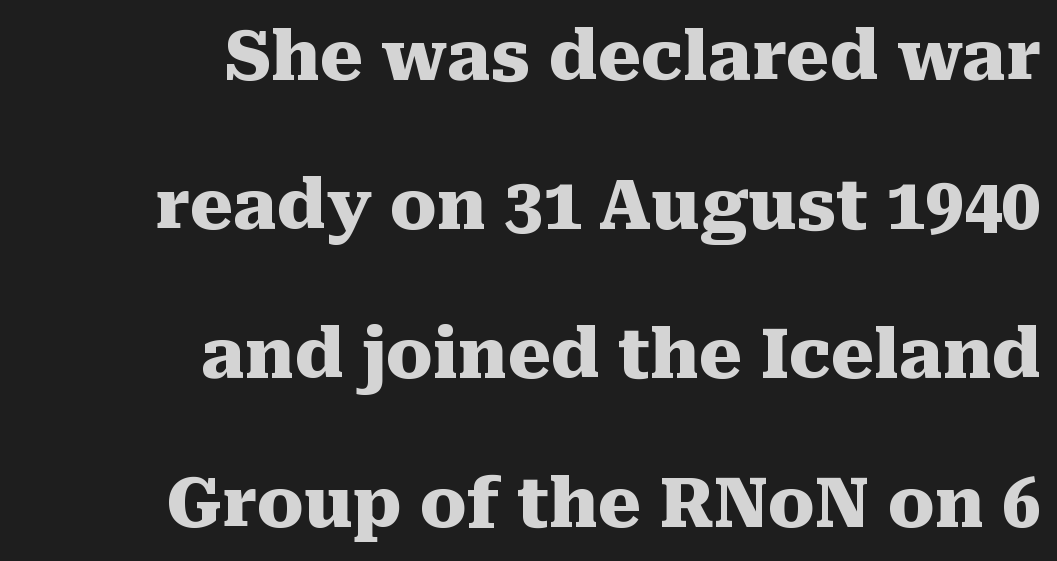
Is this a fixed-width face? No — the glyphs have proportional, varying widths. The space beneath each line is pristine and unruled. Set as a true bold cut, around the 700 mark. The passage shown is typeset with a serif family.
